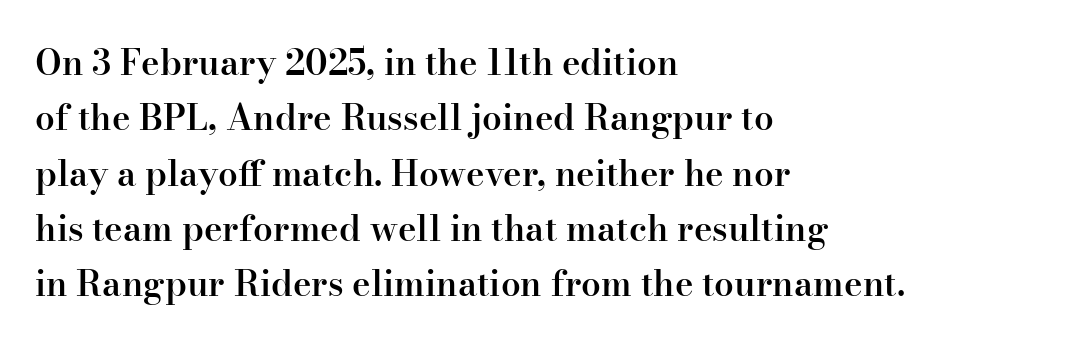
Q: Is the text bold? A: Semi-bold.
Q: Is the text italic (slanted)? A: No, it is upright.
Q: Is the typeface a serif or a sans-serif typeface? A: Serif.
Q: Is the text underlined? A: No.
Q: How is the paragraph aligned? A: Left-aligned.
Q: Is the spacing between letters normal or unusually wide? A: Normal.
Q: Is the spacing between lines tight, normal or loose? A: Normal.
Q: Width (condensed, normal, or wide)? A: Normal.
Q: Stroke contrast? A: High.
Q: x-height? A: Small.
Q: Monospaced? A: No.
